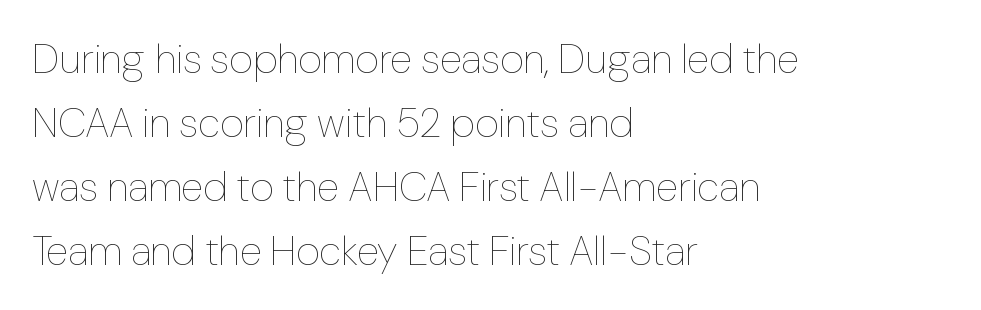
Note the varied advance widths — an 'i' is clearly narrower than an 'm'. The rag falls on the right side of this text block. The font's upright variant was chosen for this text. Observe the ordinary spacing: letters are neighbours, not strangers. A light-to-regular cut is what we see here. In terms of leading, this rendering sits right in the middle.
